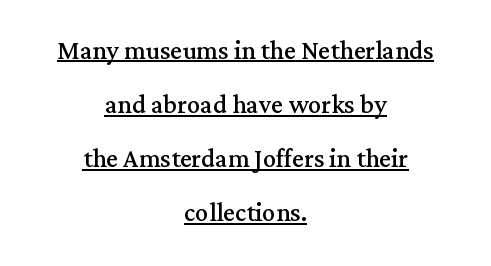
{"serif": "yes", "italic": "no", "bold": "no", "weight": "regular", "width": "normal", "stroke_contrast": "medium", "x_height": "medium", "monospaced": "no", "underline": "yes", "align": "center", "line_spacing": "normal", "line_spacing_ratio": 1.64, "letter_spacing": "normal", "letter_spacing_em": 0.0, "glyph_px": 33}
